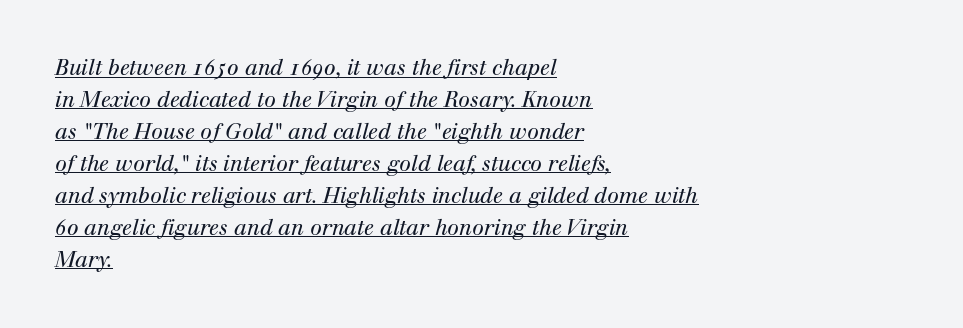
Q: Is the text bold? A: No.
Q: Is the text italic (slanted)? A: Yes, it leans right by about 12 degrees.
Q: Is the text underlined? A: Yes.
Q: How is the paragraph aligned? A: Left-aligned.
Q: Is the spacing between letters normal or unusually wide? A: Normal.
Q: Is the spacing between lines tight, normal or loose? A: Normal.
